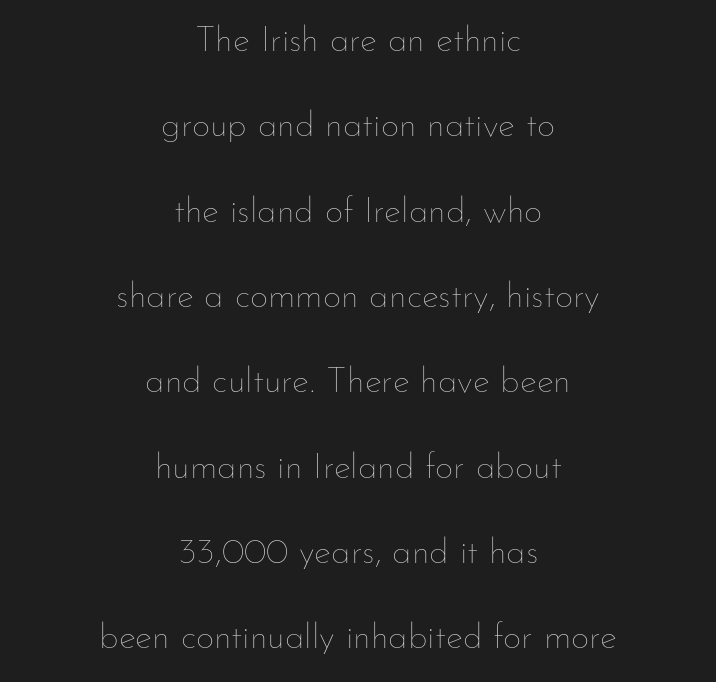
{"italic": "no", "bold": "no", "weight": "thin", "width": "normal", "stroke_contrast": "low", "x_height": "small", "monospaced": "no", "underline": "no", "align": "center", "line_spacing": "loose", "line_spacing_ratio": 2.37, "letter_spacing": "normal", "letter_spacing_em": 0.0, "glyph_px": 36}
